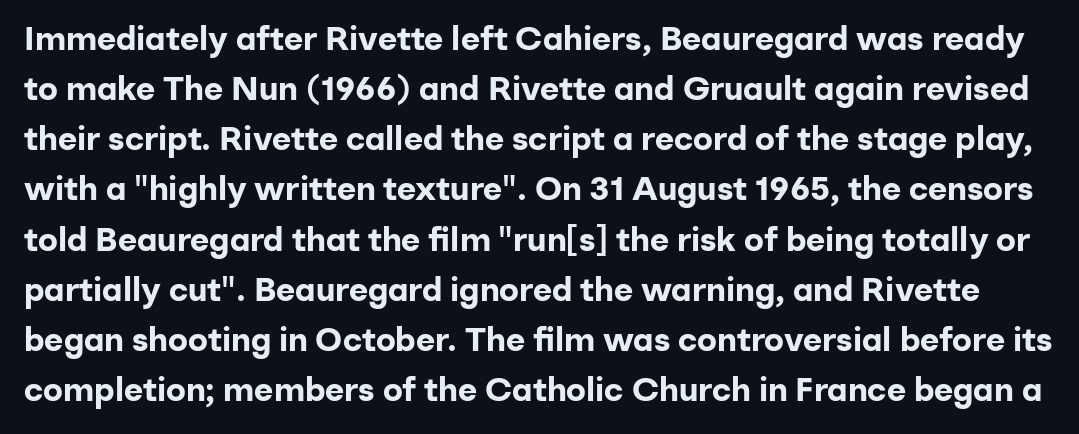
The image shows 33 px bold sans-serif type, upright; set normal line spacing (1.52x), normal letter spacing, not underlined; low stroke contrast and a medium x-height.
